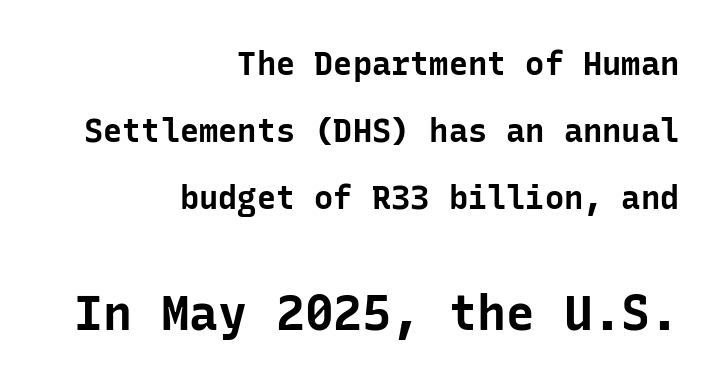
{"serif": "no", "italic": "no", "bold": "yes", "weight": "bold", "width": "normal", "stroke_contrast": "low", "x_height": "medium", "monospaced": "yes", "underline": "no", "align": "right", "line_spacing": "loose", "line_spacing_ratio": 2.1, "letter_spacing": "normal", "letter_spacing_em": 0.0, "larger_block": "second", "size_ratio": 1.5, "glyph_px": 48}
